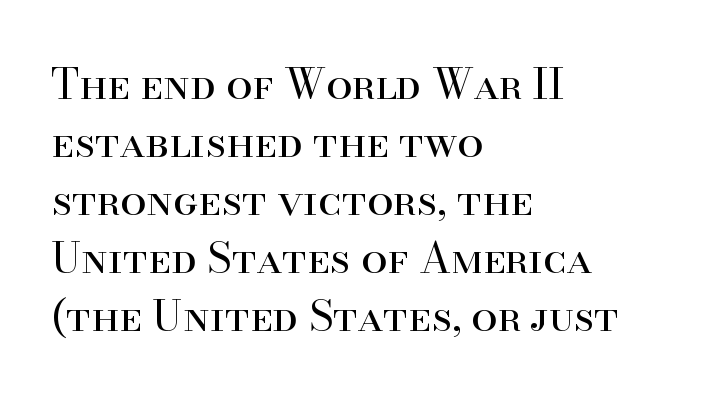
Q: Is the text bold? A: No.
Q: Is the text italic (slanted)? A: No, it is upright.
Q: Is the typeface a serif or a sans-serif typeface? A: Serif.
Q: Is the text underlined? A: No.
Q: How is the paragraph aligned? A: Left-aligned.
Q: Is the spacing between letters normal or unusually wide? A: Normal.
Q: Is the spacing between lines tight, normal or loose? A: Normal.
Q: Width (condensed, normal, or wide)? A: Normal.
Q: Stroke contrast? A: High.
Q: x-height? A: Small.
Q: Monospaced? A: No.
